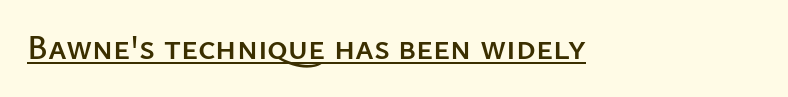
{"serif": "no", "italic": "no", "width": "normal", "stroke_contrast": "low", "x_height": "medium", "monospaced": "no", "underline": "yes", "letter_spacing": "normal", "letter_spacing_em": 0.0, "glyph_px": 35}
